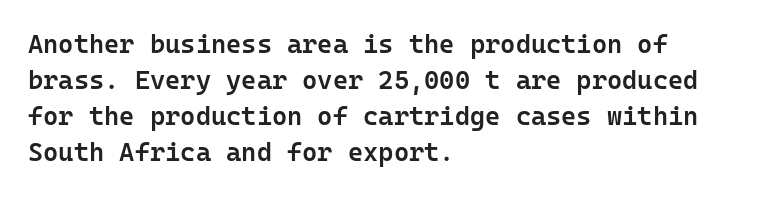
Q: Is the text bold? A: Semi-bold.
Q: Is the text italic (slanted)? A: No, it is upright.
Q: Is the text underlined? A: No.
Q: How is the paragraph aligned? A: Left-aligned.
Q: Is the spacing between letters normal or unusually wide? A: Normal.
Q: Is the spacing between lines tight, normal or loose? A: Normal.
